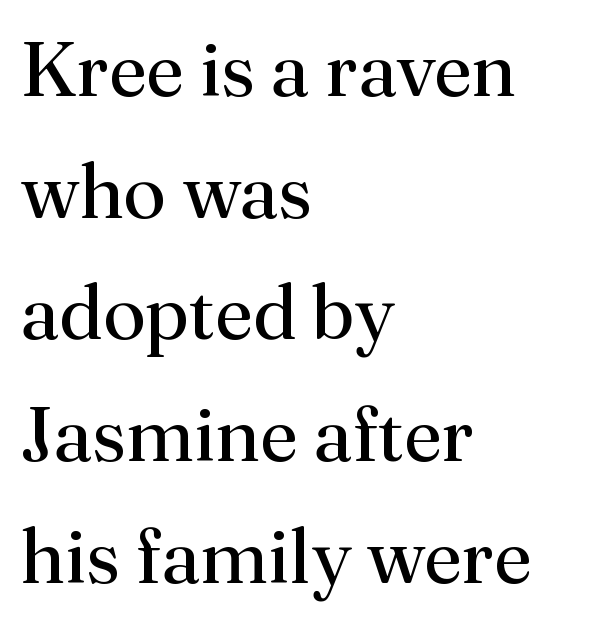
Q: Is the text bold? A: No.
Q: Is the text italic (slanted)? A: No, it is upright.
Q: Is the typeface a serif or a sans-serif typeface? A: Serif.
Q: Is the text underlined? A: No.
Q: How is the paragraph aligned? A: Left-aligned.
Q: Is the spacing between letters normal or unusually wide? A: Normal.
Q: Is the spacing between lines tight, normal or loose? A: Normal.
Q: Width (condensed, normal, or wide)? A: Normal.
Q: Stroke contrast? A: Medium.
Q: x-height? A: Small.
Q: Monospaced? A: No.
